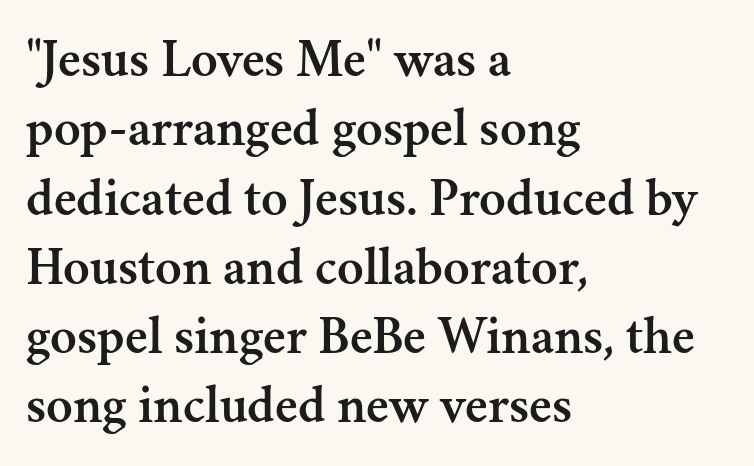
{"serif": "yes", "italic": "no", "width": "normal", "stroke_contrast": "medium", "x_height": "small", "monospaced": "no", "underline": "no", "align": "left", "line_spacing": "normal", "line_spacing_ratio": 1.26, "letter_spacing": "normal", "letter_spacing_em": 0.0, "glyph_px": 55}
